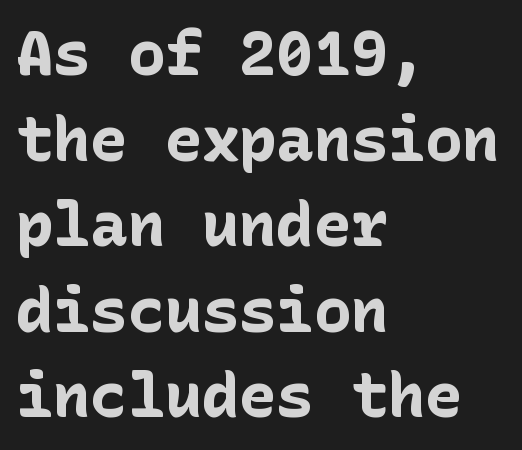
{"serif": "no", "italic": "no", "bold": "yes", "weight": "bold", "width": "normal", "stroke_contrast": "low", "x_height": "medium", "underline": "no", "align": "left", "line_spacing": "normal", "line_spacing_ratio": 1.38, "letter_spacing": "normal", "letter_spacing_em": 0.0, "glyph_px": 62}
